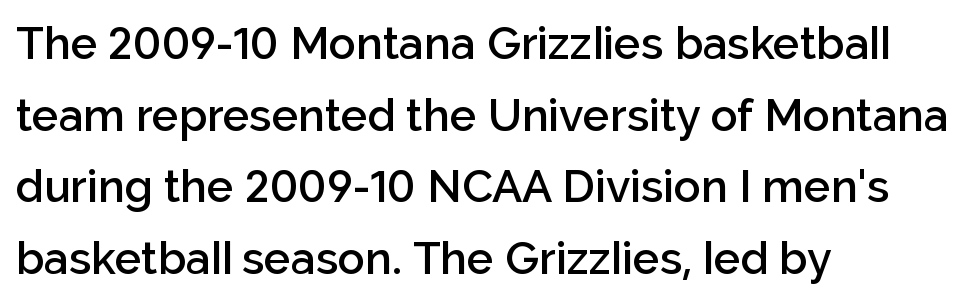
The image shows 45 px semibold sans-serif type, upright; set left-aligned, normal line spacing (1.59x), normal letter spacing, not underlined; low stroke contrast and a medium x-height.
